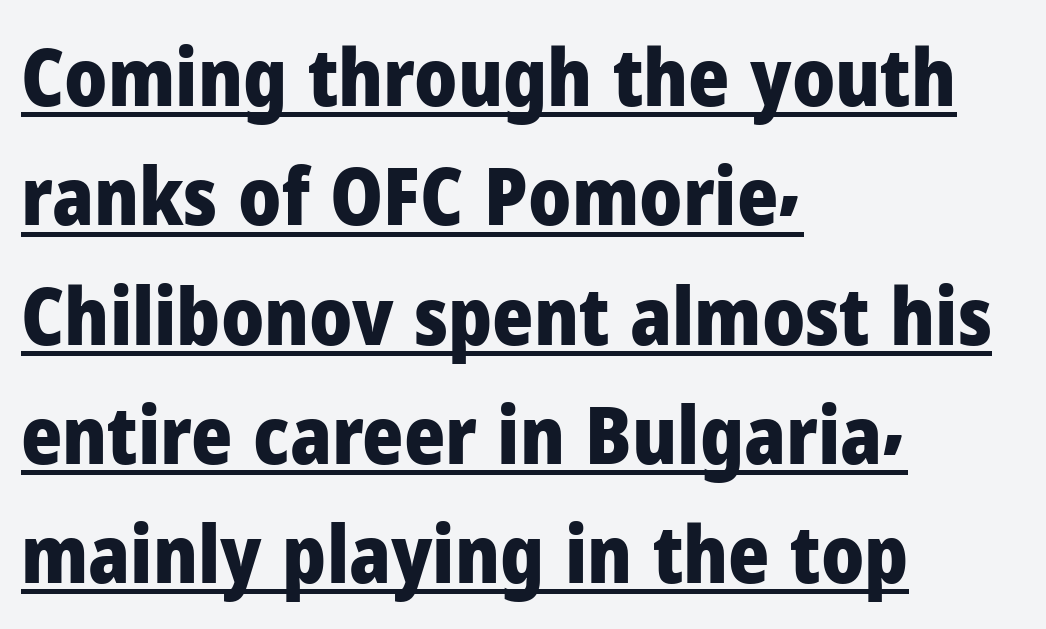
Q: Is the text bold? A: Yes.
Q: Is the text italic (slanted)? A: No, it is upright.
Q: Is the typeface a serif or a sans-serif typeface? A: Sans-serif.
Q: Is the text underlined? A: Yes.
Q: How is the paragraph aligned? A: Left-aligned.
Q: Is the spacing between letters normal or unusually wide? A: Normal.
Q: Is the spacing between lines tight, normal or loose? A: Normal.
Q: Width (condensed, normal, or wide)? A: Normal.
Q: Stroke contrast? A: Low.
Q: x-height? A: Medium.
Q: Monospaced? A: No.
